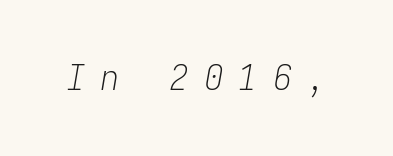
Q: Is the text bold? A: No.
Q: Is the text italic (slanted)? A: Yes, it leans right by about 9 degrees.
Q: Is the text underlined? A: No.
Q: Is the spacing between letters normal or unusually wide? A: Unusually wide.
Q: Width (condensed, normal, or wide)? A: Condensed.
Q: Stroke contrast? A: Low.
Q: x-height? A: Medium.
Q: Monospaced? A: Yes.
